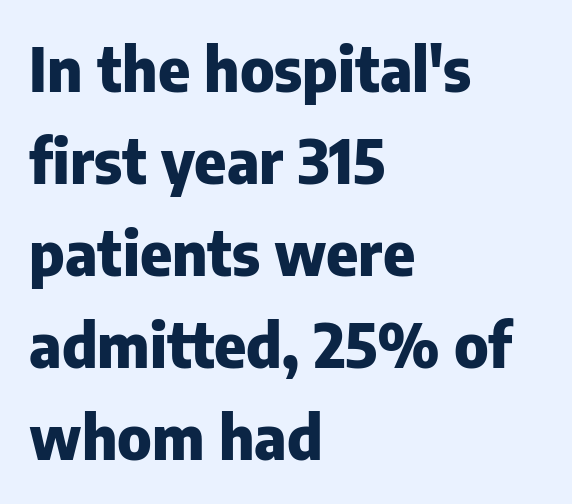
Q: Is the text bold? A: Yes.
Q: Is the text italic (slanted)? A: No, it is upright.
Q: Is the typeface a serif or a sans-serif typeface? A: Sans-serif.
Q: Is the text underlined? A: No.
Q: How is the paragraph aligned? A: Left-aligned.
Q: Is the spacing between letters normal or unusually wide? A: Normal.
Q: Is the spacing between lines tight, normal or loose? A: Normal.
Q: Width (condensed, normal, or wide)? A: Normal.
Q: Stroke contrast? A: Low.
Q: x-height? A: Medium.
Q: Monospaced? A: No.
